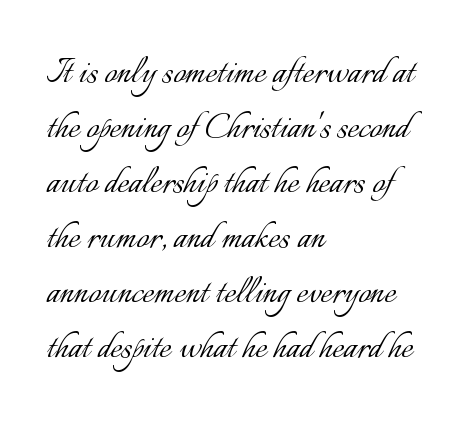
Q: Is the text bold? A: No.
Q: Is the text italic (slanted)? A: Yes.
Q: Is the text underlined? A: No.
Q: How is the paragraph aligned? A: Left-aligned.
Q: Is the spacing between letters normal or unusually wide? A: Normal.
Q: Is the spacing between lines tight, normal or loose? A: Normal.
Q: Width (condensed, normal, or wide)? A: Normal.
Q: Stroke contrast? A: Low.
Q: x-height? A: Small.
Q: Monospaced? A: No.
